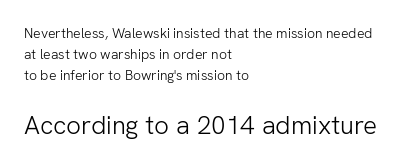
{"italic": "no", "bold": "no", "underline": "no", "align": "left", "line_spacing": "normal", "line_spacing_ratio": 1.5, "letter_spacing": "normal", "letter_spacing_em": 0.0, "larger_block": "second", "size_ratio": 1.86, "glyph_px": 26}
